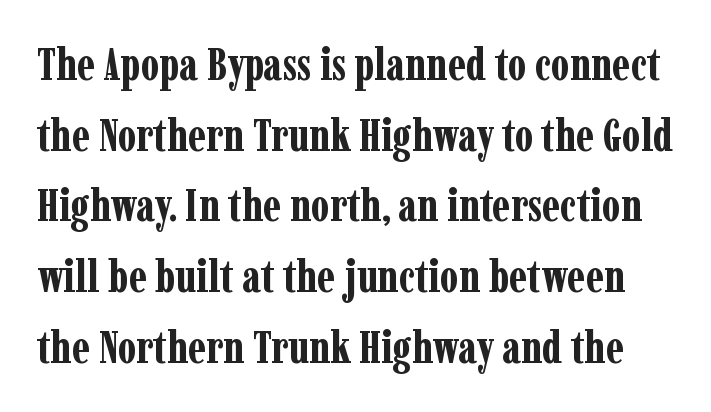
The letters stand upright; this is a roman face. Here the designer chose a conventional face with non-uniform glyph widths. Glance below the letters and you will spot only blank space. Is this a sans? No — the strokes have serifs. The face used here has the dense, thick strokes of a bold. This block has exactly the height ordinary leading produces.
